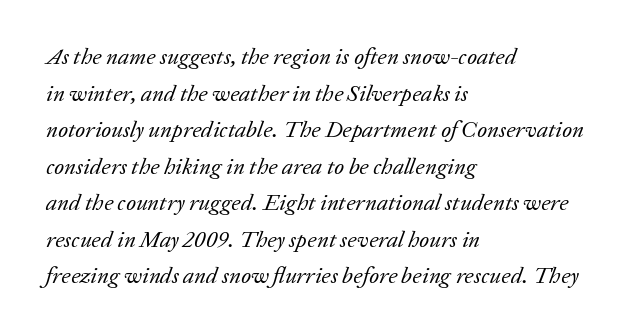
The image shows 23 px text type, italic (leaning right); set left-aligned, normal line spacing (1.59x), normal letter spacing, not underlined.
